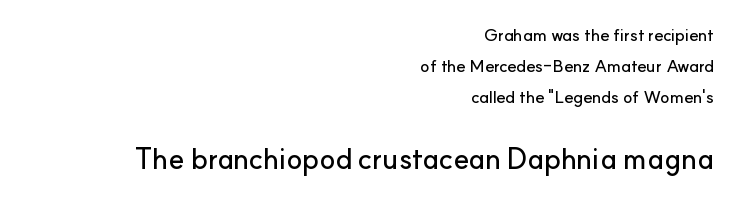
Inter-character spacing is left at the font's built-in metrics. When letters stand straight like this, we call the style roman or upright. In this sample the second text group is rendered at the bigger scale. Classification — sans serif. The zone under the glyphs is completely vacant.
